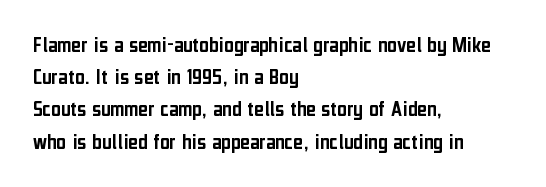
Does the leading feel generous? No, just average. The paragraph shown leans on its left margin. The string is rendered with underlining switched off. Here the glyphs are tracked normally, forming tight word shapes. The font's upright variant was chosen for this text.
